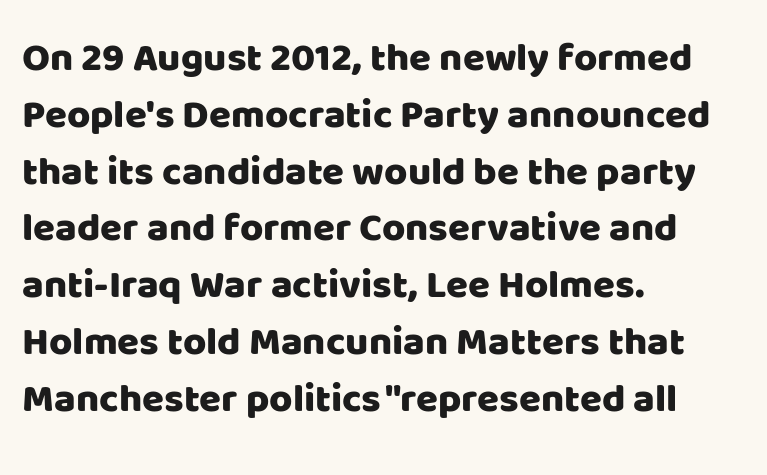
This rendering uses left alignment, leaving the right contour irregular. To sum up the face: it is a sans, with no serifs. The axis of the letterforms is exactly vertical. Observe the ordinary spacing: letters are neighbours, not strangers. Note the varied advance widths — an 'i' is clearly narrower than an 'm'.
